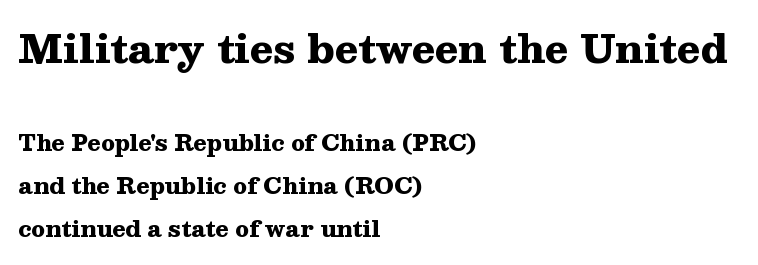
Q: Is the text bold? A: Yes.
Q: Is the text italic (slanted)? A: No, it is upright.
Q: Is the typeface a serif or a sans-serif typeface? A: Serif.
Q: Is the text underlined? A: No.
Q: How is the paragraph aligned? A: Left-aligned.
Q: Is the spacing between letters normal or unusually wide? A: Normal.
Q: Is the spacing between lines tight, normal or loose? A: Loose.
Q: Which block of text is set in a larger size, the first (top) or the second (bottom)? A: The first (top) one.
Q: Width (condensed, normal, or wide)? A: Wide.
Q: Stroke contrast? A: Medium.
Q: x-height? A: Medium.
Q: Monospaced? A: No.
